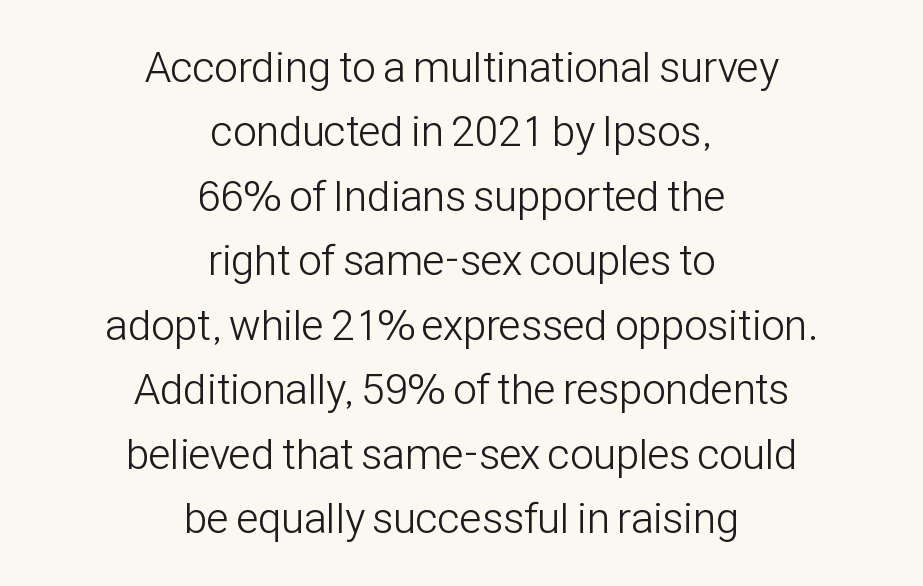
The image shows 43 px light, condensed sans-serif type, upright; set centered, normal line spacing (1.5x), normal letter spacing, not underlined; low stroke contrast and a medium x-height.
